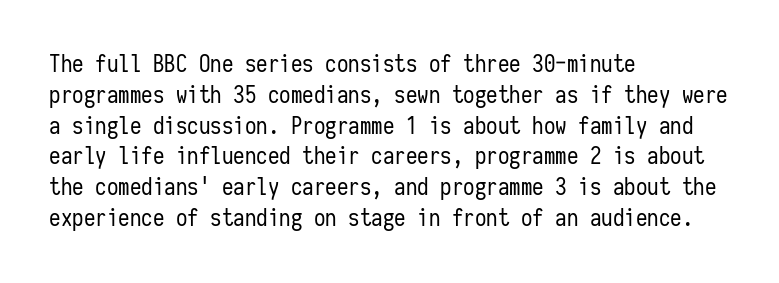
Descenders are the only things crossing below the line. The font sits on the lighter half of the weight spectrum, regular included. Does the copy run flush right? No — it runs flush left. Vertically, the passage feels balanced, rows spaced as you'd expect.
